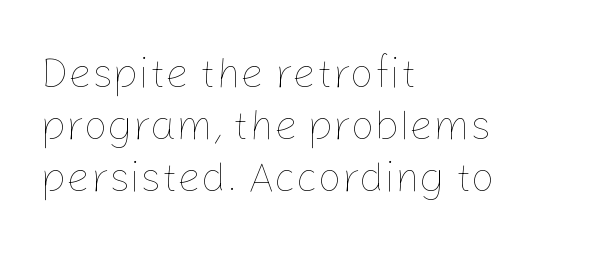
The image shows 42 px thin type, upright; set left-aligned, line spacing 1.24x, normal letter spacing, not underlined; low stroke contrast and a medium x-height.
